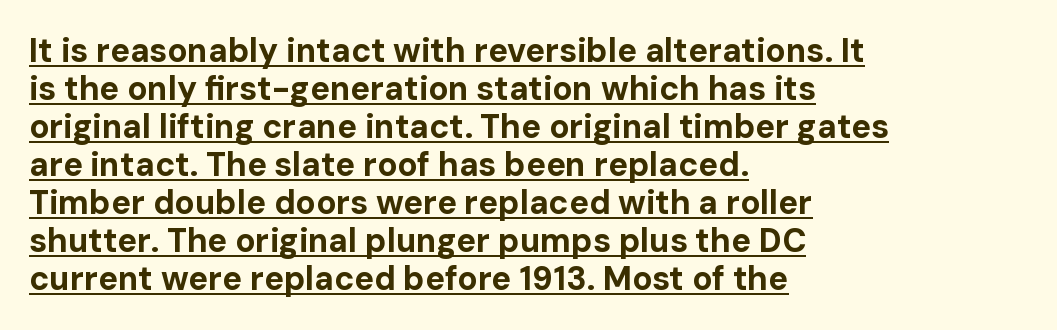
Compared with typical paragraphs, the rows here are closer together. Look at the tracking — it's just the regular setting, nothing added. Looks like someone drew a line under every word here. Unlike italic type, these characters show no tilt at all.
